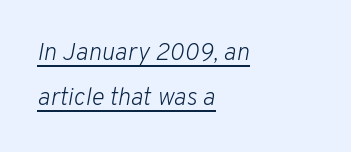
The image shows 25 px text type, italic (leaning right); set left-aligned, line spacing 1.8x, normal letter spacing, underlined.
